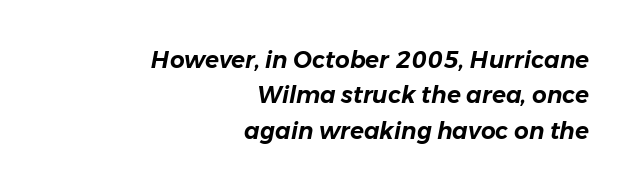
Q: Is the text italic (slanted)? A: Yes, it leans right by about 11 degrees.
Q: Is the text underlined? A: No.
Q: How is the paragraph aligned? A: Right-aligned.
Q: Is the spacing between letters normal or unusually wide? A: Normal.
Q: Is the spacing between lines tight, normal or loose? A: Normal.
